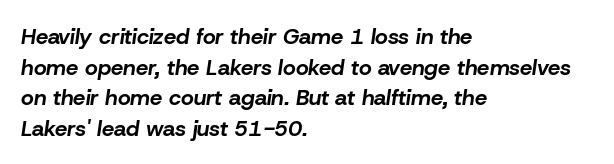
Is the letter spacing exaggerated? No — it looks like the ordinary default. The lettering tilts uniformly, giving the passage an italic look. Anything drawn beneath the words? Only blank space. If you drew a ruler down the left edge, every line would touch it. A typesetter would call this leading conventional body-copy spacing. The passage shown is emphatically bold.
